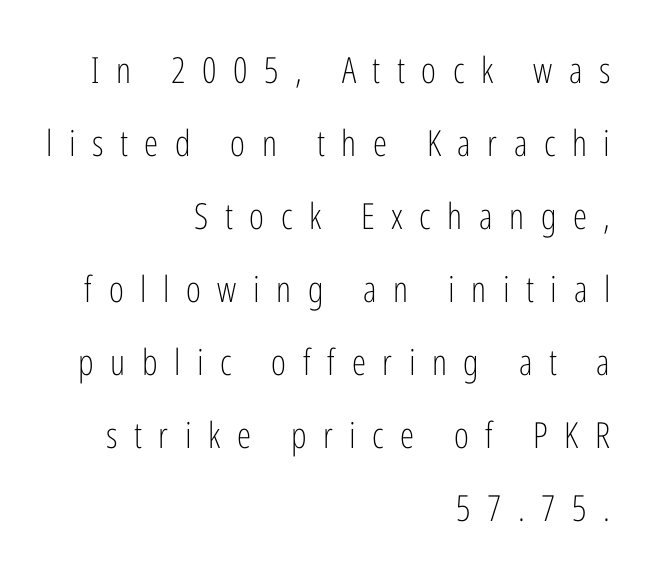
{"serif": "no", "italic": "no", "bold": "no", "weight": "light", "width": "condensed", "stroke_contrast": "low", "x_height": "medium", "monospaced": "no", "underline": "no", "align": "right", "line_spacing": "loose", "line_spacing_ratio": 2.03, "letter_spacing": "wide", "letter_spacing_em": 0.46, "glyph_px": 36}
